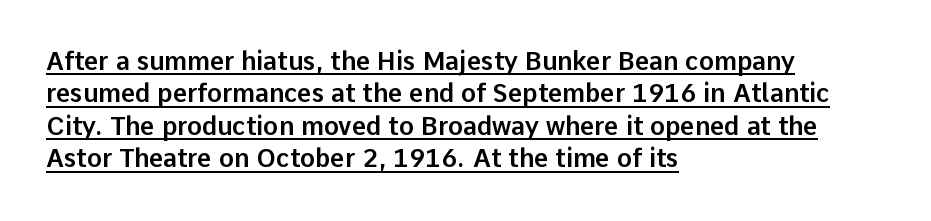
{"italic": "no", "underline": "yes", "align": "left", "line_spacing": "normal", "line_spacing_ratio": 1.3, "letter_spacing": "normal", "letter_spacing_em": 0.0, "glyph_px": 25}
